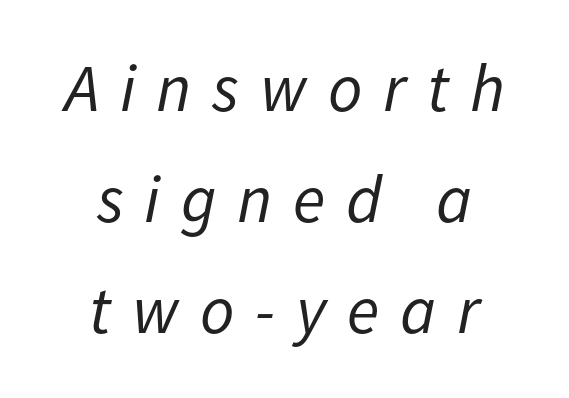
Q: Is the text bold? A: No.
Q: Is the text italic (slanted)? A: Yes, it leans right by about 11 degrees.
Q: Is the text underlined? A: No.
Q: How is the paragraph aligned? A: Centered.
Q: Is the spacing between letters normal or unusually wide? A: Unusually wide.
Q: Is the spacing between lines tight, normal or loose? A: Normal.
Q: Width (condensed, normal, or wide)? A: Normal.
Q: Stroke contrast? A: Low.
Q: x-height? A: Medium.
Q: Monospaced? A: No.
